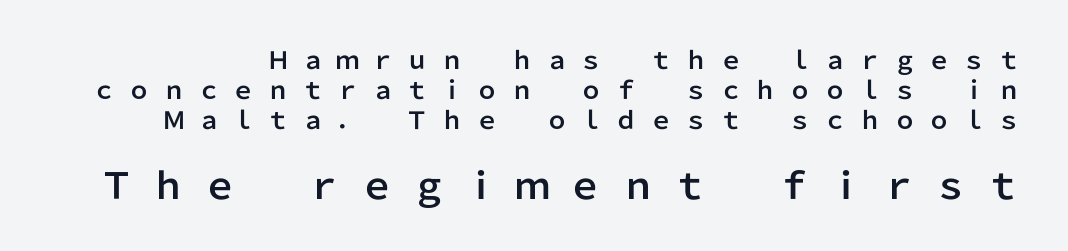
Line spacing here is normal. What kind of face is this? One without serifs — a sans. Only glyphs here, with clear space below each row. Here the designer chose a conventional face with non-uniform glyph widths.
